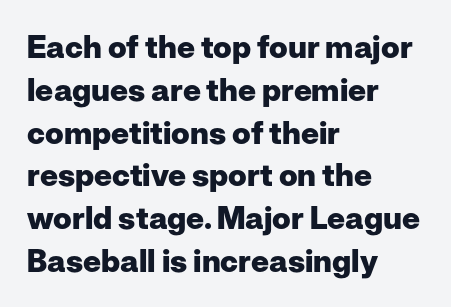
Designer's note — italics off, roman on. Here the designer chose a conventional face with non-uniform glyph widths. Stroke thickness is high; the sample reads as a true bold. Every row of glyphs begins at an identical x-position on the left. The specimen omits any rule beneath the text block's lines.
